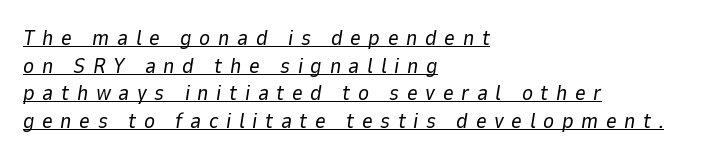
Q: Is the text bold? A: No.
Q: Is the text italic (slanted)? A: Yes, it leans right by about 9 degrees.
Q: Is the text underlined? A: Yes.
Q: How is the paragraph aligned? A: Left-aligned.
Q: Is the spacing between letters normal or unusually wide? A: Unusually wide.
Q: Is the spacing between lines tight, normal or loose? A: Normal.
